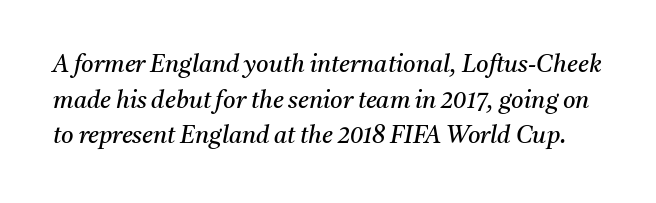
The image shows 24 px text type, italic (leaning right); set normal line spacing (1.48x), normal letter spacing, not underlined.
